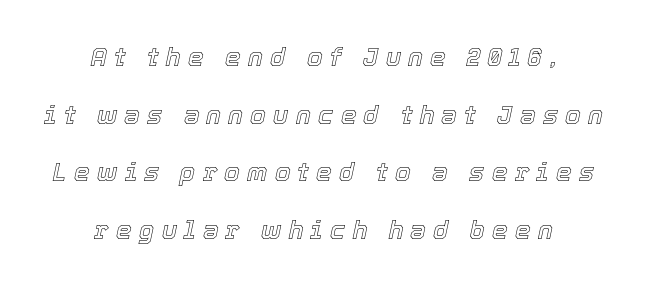
Q: Is the text italic (slanted)? A: Yes, it leans right by about 12 degrees.
Q: Is the text underlined? A: No.
Q: How is the paragraph aligned? A: Centered.
Q: Is the spacing between letters normal or unusually wide? A: Unusually wide.
Q: Is the spacing between lines tight, normal or loose? A: Loose.
